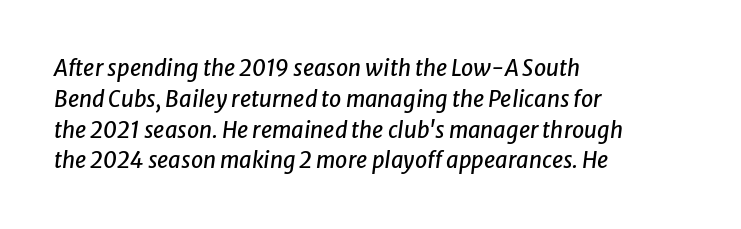
The image shows 22 px text type, italic (leaning right); set left-aligned, normal line spacing (1.4x), normal letter spacing, not underlined.
